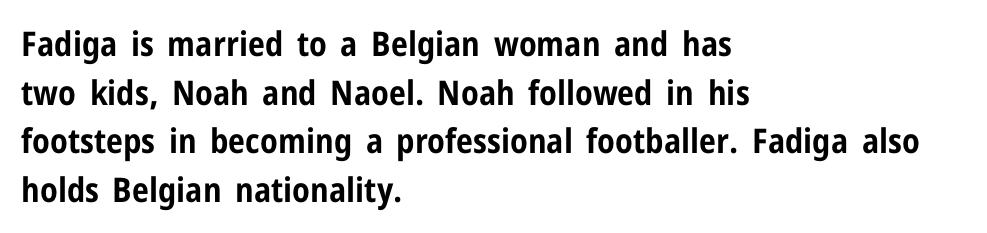
The type family on display is of the sans-serif kind. All the whitespace from short lines collects on the right. Set as a true bold cut, around the 700 mark. The passage shown is typed in a proportional face where columns would drift.
